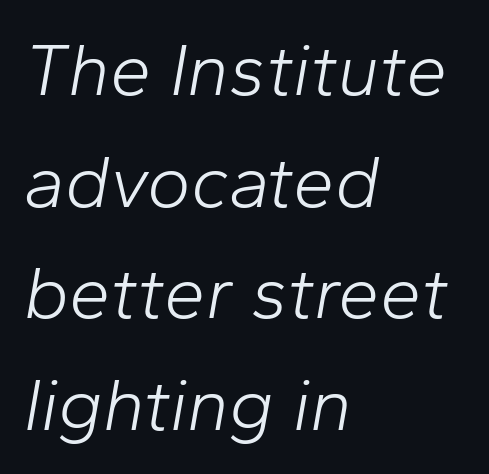
{"italic": "yes", "lean": "right", "slant_degrees": 10, "bold": "no", "weight": "light", "width": "normal", "stroke_contrast": "low", "x_height": "medium", "monospaced": "no", "underline": "no", "align": "left", "line_spacing": "normal", "line_spacing_ratio": 1.51, "letter_spacing": "normal", "letter_spacing_em": 0.0, "glyph_px": 74}
